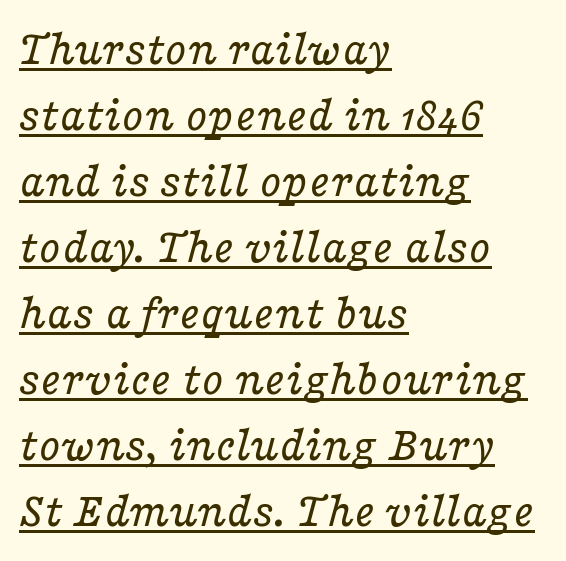
Q: Is the text bold? A: No.
Q: Is the text italic (slanted)? A: Yes, it leans right by about 16 degrees.
Q: Is the typeface a serif or a sans-serif typeface? A: Serif.
Q: Is the text underlined? A: Yes.
Q: How is the paragraph aligned? A: Left-aligned.
Q: Is the spacing between letters normal or unusually wide? A: Normal.
Q: Is the spacing between lines tight, normal or loose? A: Normal.
Q: Width (condensed, normal, or wide)? A: Wide.
Q: Stroke contrast? A: Low.
Q: x-height? A: Medium.
Q: Monospaced? A: No.
